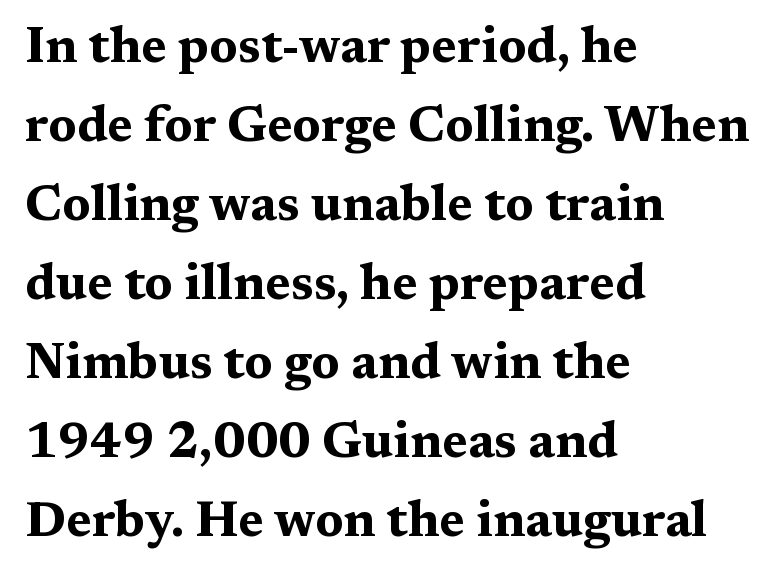
{"serif": "yes", "italic": "no", "bold": "yes", "weight": "bold", "width": "wide", "stroke_contrast": "medium", "x_height": "medium", "monospaced": "no", "underline": "no", "align": "left", "line_spacing": "normal", "line_spacing_ratio": 1.58, "letter_spacing": "normal", "letter_spacing_em": 0.0, "glyph_px": 50}
